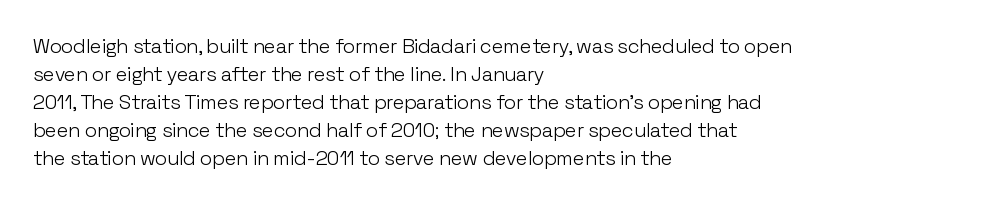
{"italic": "no", "bold": "no", "underline": "no", "align": "left", "line_spacing": "normal", "line_spacing_ratio": 1.4, "letter_spacing": "normal", "letter_spacing_em": 0.0, "glyph_px": 20}
